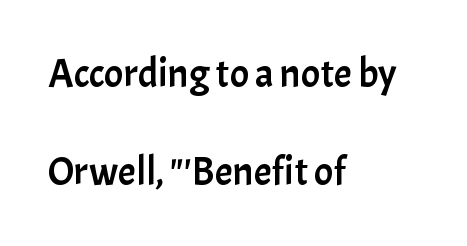
Q: Is the text italic (slanted)? A: No, it is upright.
Q: Is the typeface a serif or a sans-serif typeface? A: Sans-serif.
Q: Is the text underlined? A: No.
Q: How is the paragraph aligned? A: Left-aligned.
Q: Is the spacing between letters normal or unusually wide? A: Normal.
Q: Is the spacing between lines tight, normal or loose? A: Loose.
Q: Width (condensed, normal, or wide)? A: Normal.
Q: Stroke contrast? A: Low.
Q: x-height? A: Medium.
Q: Monospaced? A: No.
